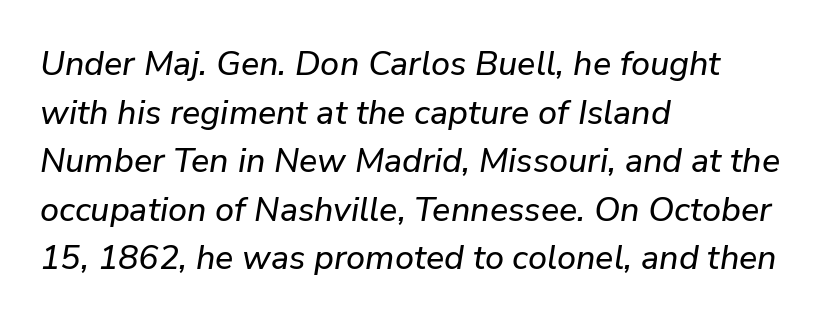
The image shows 34 px text type, italic (leaning right); set left-aligned, normal line spacing (1.43x), normal letter spacing, not underlined; low stroke contrast and a medium x-height.
